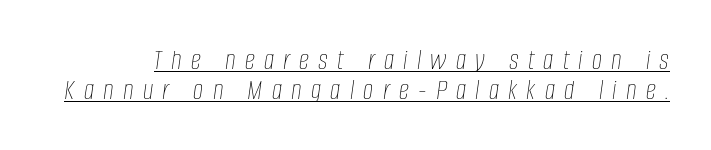
Q: Is the text bold? A: No.
Q: Is the text italic (slanted)? A: Yes, it leans right by about 8 degrees.
Q: Is the text underlined? A: Yes.
Q: Is the spacing between letters normal or unusually wide? A: Unusually wide.
Q: Is the spacing between lines tight, normal or loose? A: Tight.
Q: Width (condensed, normal, or wide)? A: Condensed.
Q: Stroke contrast? A: Low.
Q: x-height? A: Large.
Q: Monospaced? A: No.
